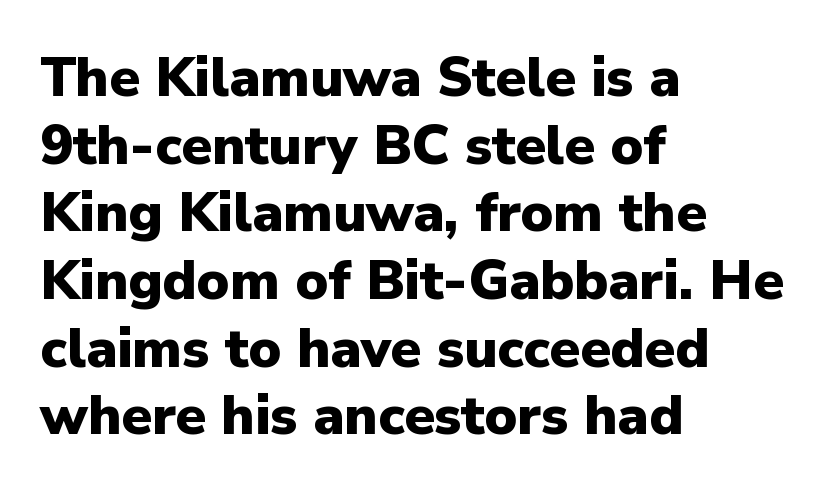
Emphasis by weight is at full strength: bold. Nobody touched the tracking dial on this one. If you drew a ruler down the left edge, every line would touch it. The face used here is a sans, in the tradition of grotesques and geometrics. Each letter keeps its own natural width here, so spacing adapts to shape.
